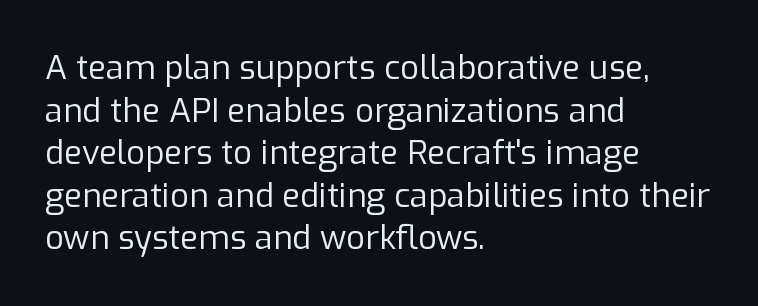
The image shows 33 px regular-weight sans-serif type, upright; set left-aligned, normal line spacing (1.29x), normal letter spacing, not underlined; low stroke contrast and a medium x-height.
